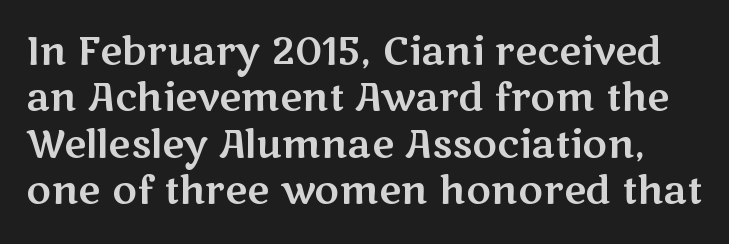
Examine the stroke ends and you'll find no serifs. There is no visible air inserted between adjacent glyphs. This is roman type, the default non-slanted kind. Character widths vary here, with narrow letters taking less room than wide ones. This rendering features lettering with no underline.
